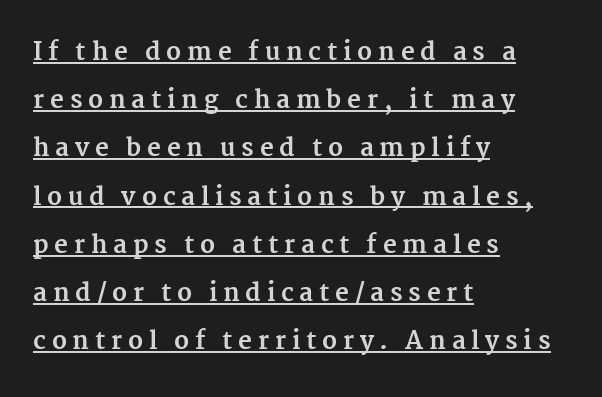
{"italic": "no", "bold": "yes", "underline": "yes", "align": "left", "line_spacing": "loose", "line_spacing_ratio": 2.01, "letter_spacing": "wide", "letter_spacing_em": 0.24, "glyph_px": 24}
